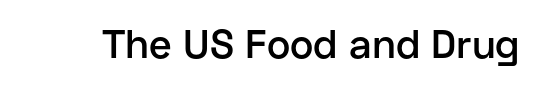
{"serif": "no", "italic": "no", "bold": "semi", "weight": "semibold", "width": "normal", "stroke_contrast": "low", "x_height": "medium", "monospaced": "no", "underline": "no", "letter_spacing": "normal", "letter_spacing_em": 0.0, "glyph_px": 40}
